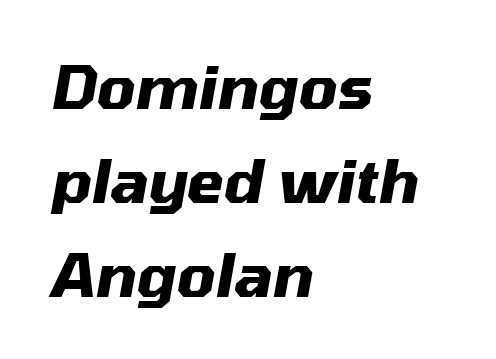
The space directly below the letters is spotless. Each glyph is drawn with heavy, bold strokes. Each line starts at the same left margin while the right side varies. The tracking reads as untouched default to a designer's eye. The leading is moderate, giving the passage an even texture. Tall strokes in this sample are angled rather than plumb.
